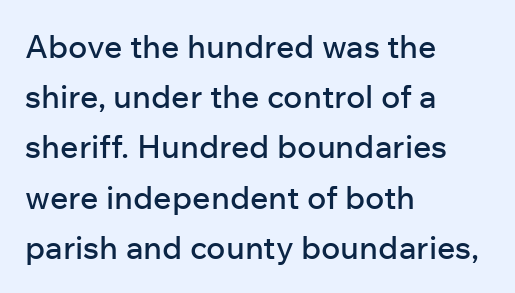
{"serif": "no", "italic": "no", "width": "normal", "stroke_contrast": "low", "x_height": "medium", "monospaced": "no", "underline": "no", "align": "left", "line_spacing": "normal", "line_spacing_ratio": 1.57, "letter_spacing": "normal", "letter_spacing_em": 0.0, "glyph_px": 32}
